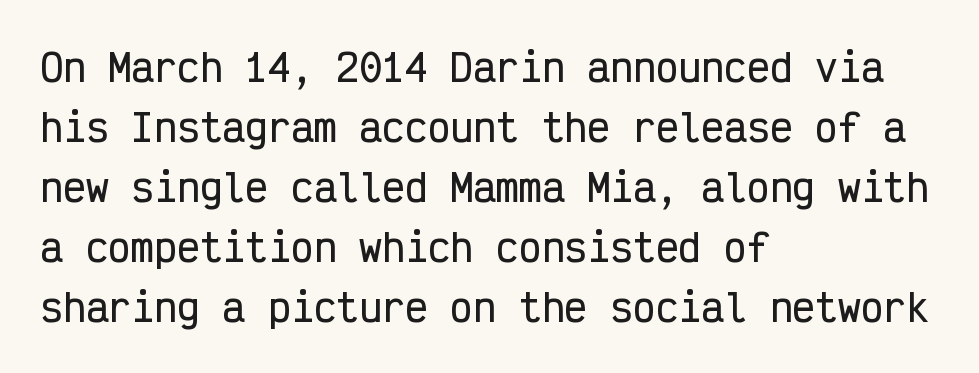
{"serif": "no", "italic": "no", "width": "condensed", "stroke_contrast": "low", "x_height": "medium", "monospaced": "yes", "underline": "no", "align": "left", "line_spacing": "normal", "line_spacing_ratio": 1.58, "letter_spacing": "normal", "letter_spacing_em": 0.0, "glyph_px": 38}
